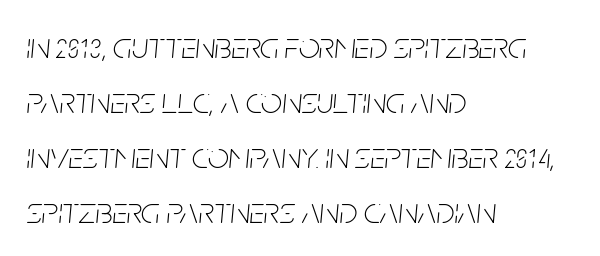
{"italic": "yes", "lean": "right", "slant_degrees": 5, "bold": "no", "weight": "thin", "width": "condensed", "stroke_contrast": "low", "x_height": "large", "monospaced": "no", "underline": "no", "align": "left", "line_spacing": "normal", "line_spacing_ratio": 1.49, "letter_spacing": "normal", "letter_spacing_em": 0.0, "glyph_px": 37}
